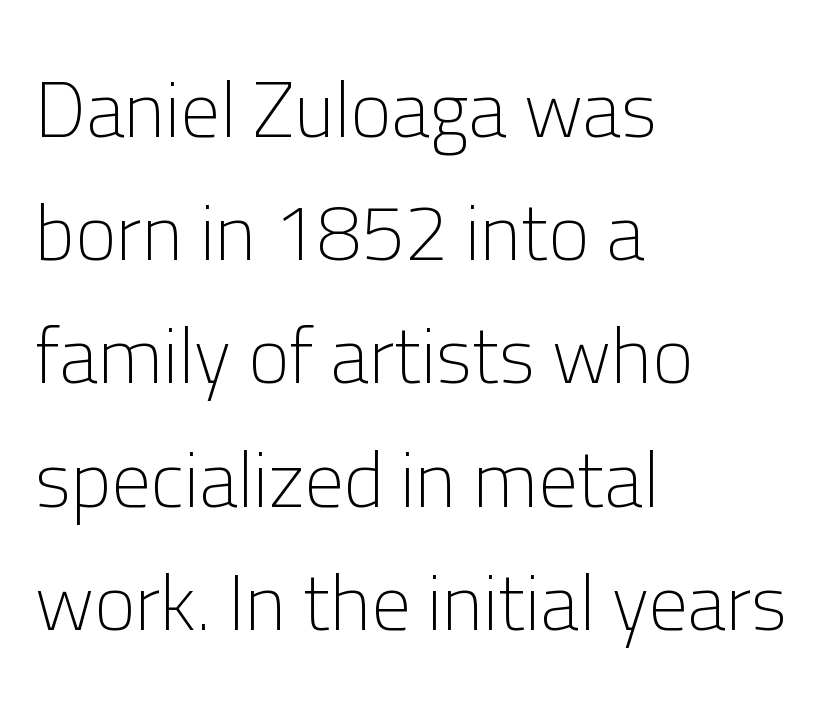
Q: Is the text bold? A: No.
Q: Is the text italic (slanted)? A: No, it is upright.
Q: Is the typeface a serif or a sans-serif typeface? A: Sans-serif.
Q: Is the text underlined? A: No.
Q: How is the paragraph aligned? A: Left-aligned.
Q: Is the spacing between letters normal or unusually wide? A: Normal.
Q: Is the spacing between lines tight, normal or loose? A: Normal.
Q: Width (condensed, normal, or wide)? A: Normal.
Q: Stroke contrast? A: Low.
Q: x-height? A: Medium.
Q: Monospaced? A: No.
